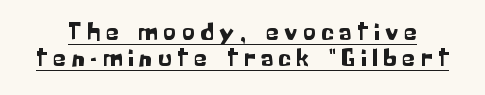
The line texture is sparse and dotted thanks to wide tracking. Leading: reduced. A roman cut, with each character standing at attention. The passage shown is underscored from start to finish.
